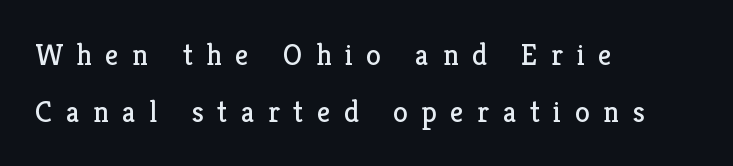
The image shows 30 px regular-weight serif type, upright; set left-aligned, loose line spacing (1.9x), unusually wide letter spacing (+0.45 em), not underlined; low stroke contrast and a medium x-height.
